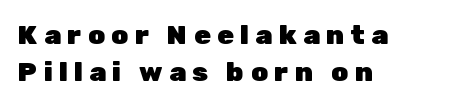
Typeset ragged right — the left edge is the straight one. A bare baseline throughout the passage. Regular leading. Ordinary non-slanted type is in use.
